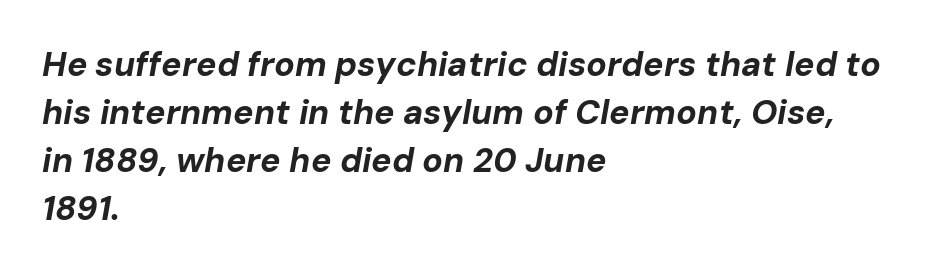
Visually the block forms a straight wall on the left and a jagged coastline on the right. Does the weight exceed regular? Yes, all the way to bold. Observe the ordinary spacing: letters are neighbours, not strangers. The lines sit at an ordinary, default distance from one another. Think of a printed novel: that variable character pitch is what you see here.
